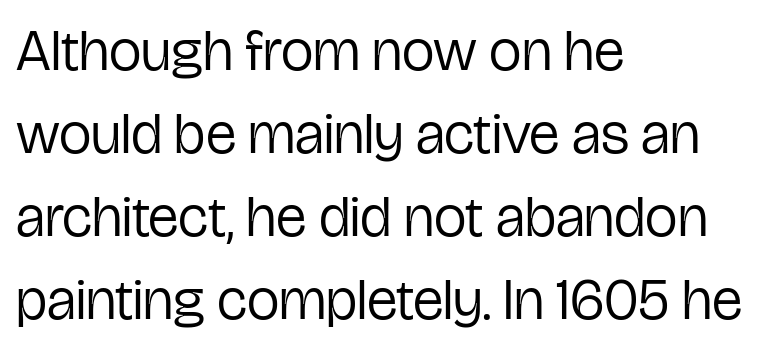
{"serif": "no", "italic": "no", "bold": "no", "weight": "regular", "width": "condensed", "stroke_contrast": "low", "x_height": "medium", "monospaced": "no", "underline": "no", "align": "left", "line_spacing": "normal", "line_spacing_ratio": 1.43, "letter_spacing": "normal", "letter_spacing_em": 0.0, "glyph_px": 58}
